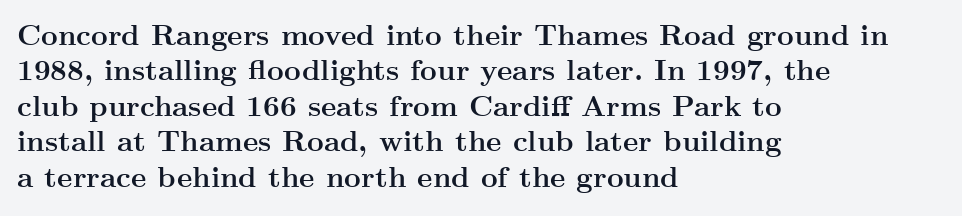
Think of a printed novel: that variable character pitch is what you see here. A typesetter would label this face a serif. Heft: maximum for text — a bold. The compositor pushed each line to the left boundary.
